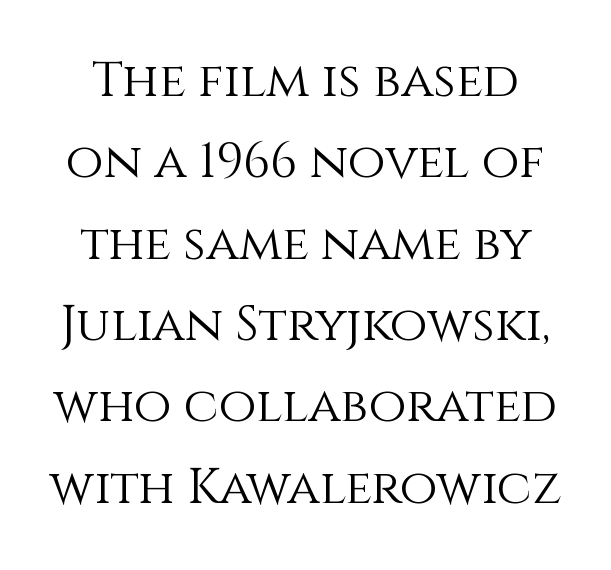
The image shows 49 px light type, upright; set normal line spacing (1.66x), normal letter spacing, not underlined; a large x-height.
